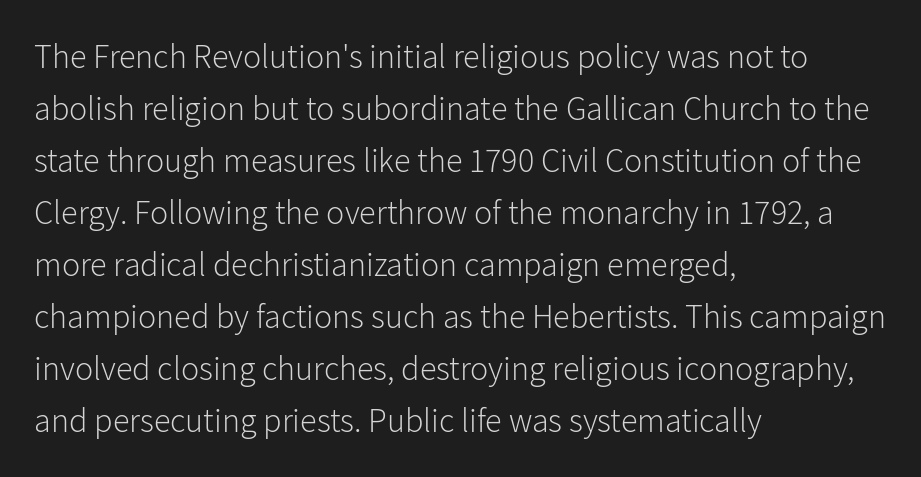
The image shows 34 px light sans-serif type, upright; set left-aligned, normal line spacing (1.53x), normal letter spacing, not underlined; low stroke contrast and a medium x-height.
